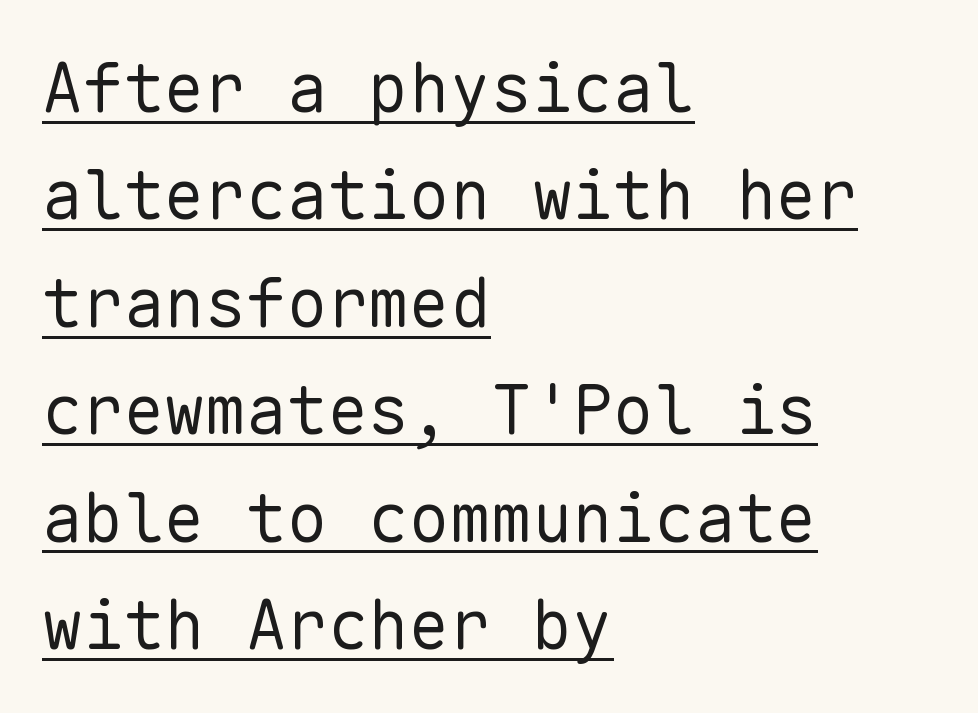
{"serif": "no", "italic": "no", "bold": "no", "weight": "regular", "width": "normal", "stroke_contrast": "low", "x_height": "medium", "monospaced": "yes", "underline": "yes", "align": "left", "line_spacing": "normal", "line_spacing_ratio": 1.58, "letter_spacing": "normal", "letter_spacing_em": 0.0, "glyph_px": 68}
